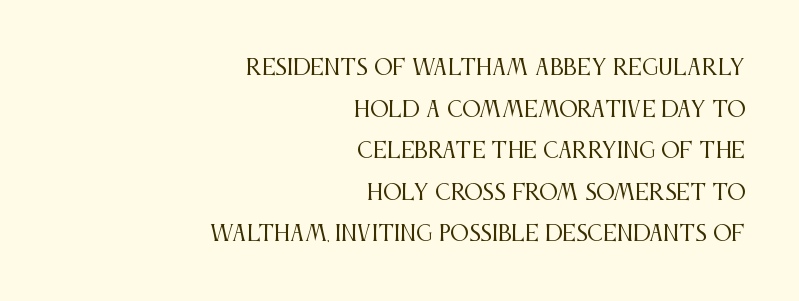
The image shows 21 px text type, upright; set right-aligned, loose line spacing (1.98x), normal letter spacing, not underlined.
